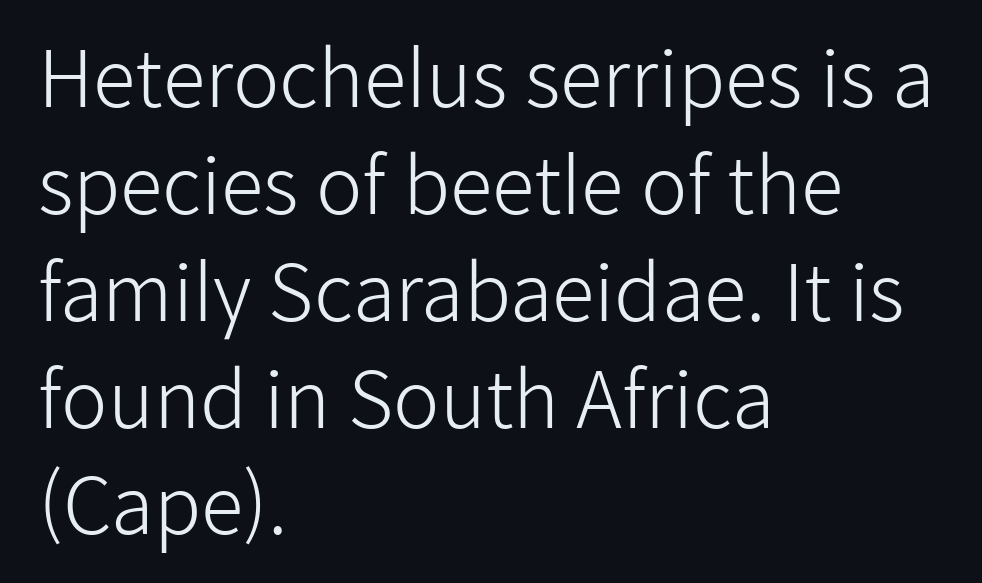
When letters stand straight like this, we call the style roman or upright. Notice how descenders clear the ascenders below comfortably — that's standard leading. Each stroke keeps to a modest, everyday thickness or less. Classification — sans serif. Rule under the text: the space is simply empty. Here the glyphs are tracked normally, forming tight word shapes.
